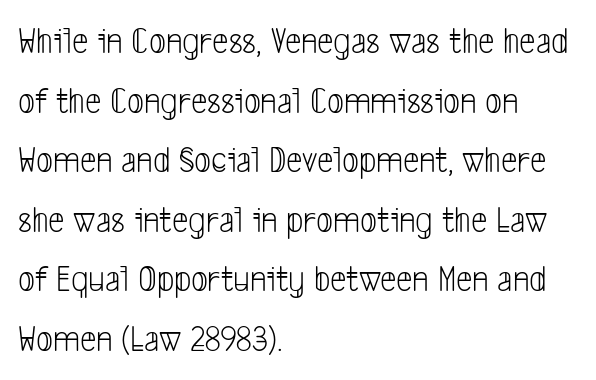
The image shows 37 px light, condensed sans-serif type; set left-aligned, normal line spacing (1.61x), normal letter spacing, not underlined; low stroke contrast and a medium x-height.
